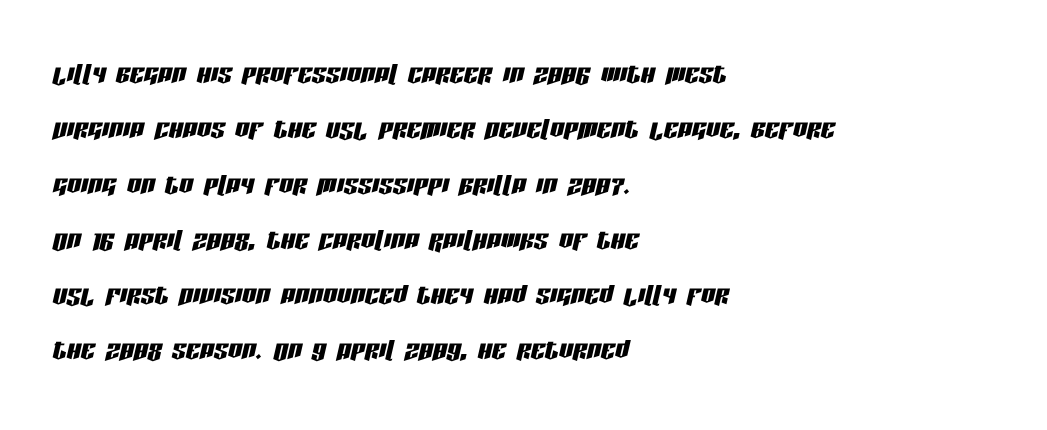
The image shows 35 px condensed type, italic (leaning right); set left-aligned, normal line spacing (1.58x), normal letter spacing, not underlined; low stroke contrast and a large x-height.
